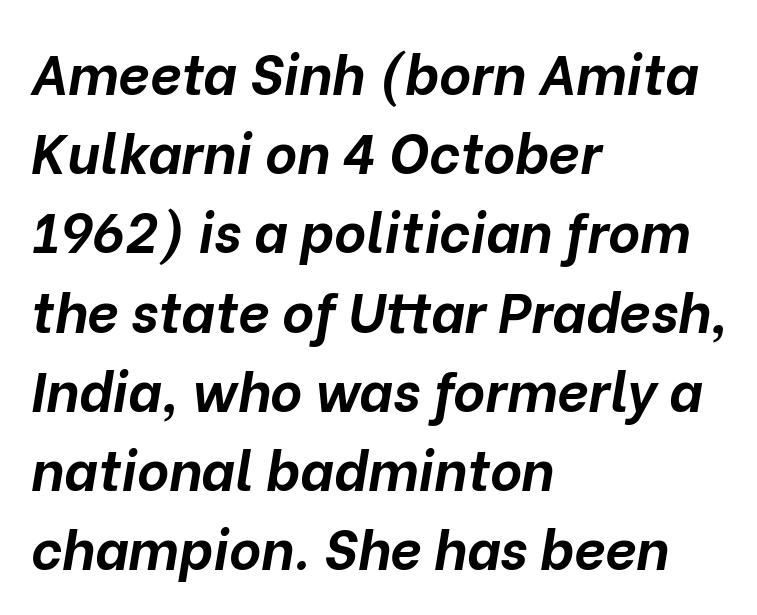
Regarding leading, the lines here are spaced in the standard way. You can tell it's italic because the verticals aren't actually vertical. Only glyphs here, with clear space below each row. I'd describe the lettering as bold — thick and assertive.
